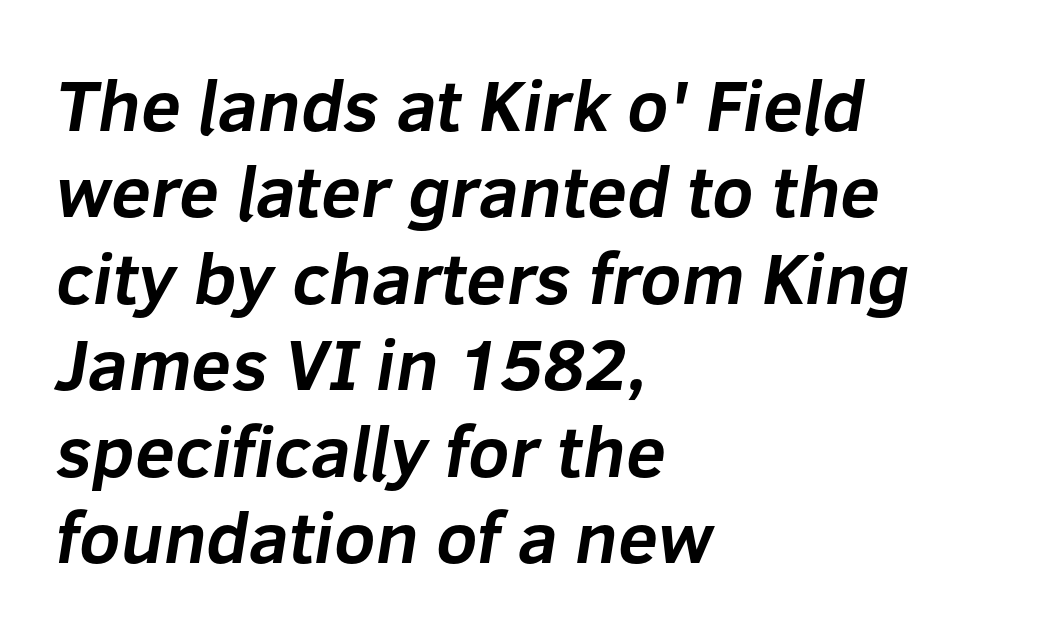
Q: Is the text bold? A: Yes.
Q: Is the typeface a serif or a sans-serif typeface? A: Sans-serif.
Q: Is the text underlined? A: No.
Q: How is the paragraph aligned? A: Left-aligned.
Q: Is the spacing between letters normal or unusually wide? A: Normal.
Q: Width (condensed, normal, or wide)? A: Normal.
Q: Stroke contrast? A: Low.
Q: x-height? A: Medium.
Q: Monospaced? A: No.
